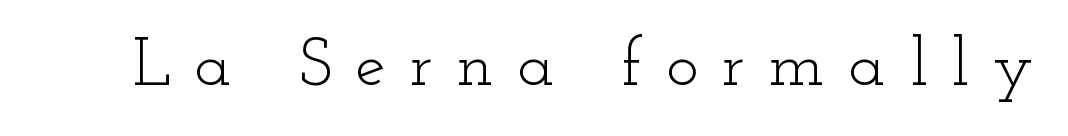
Here the designer chose a conventional face with non-uniform glyph widths. Examine the stroke ends and you'll spot serifs. Compared with a typical body face, this is equally light or lighter still. Check under the words: just untouched page.
